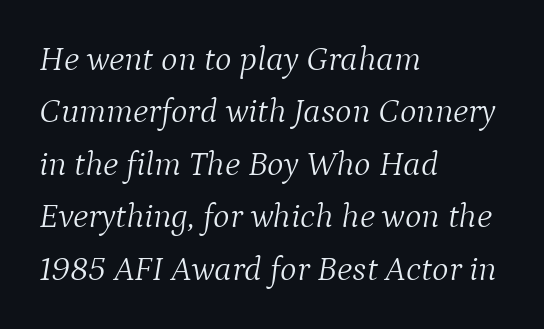
These lines sit exactly where default settings would place them. Is this a fixed-width face? No — the glyphs have proportional, varying widths. Reading down the block, your eye returns to a fixed left position each line. The space beneath each line is pristine and unruled. The characters display serif detailing at their extremities. There is no visible air inserted between adjacent glyphs.
